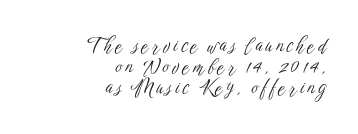
Q: Is the text bold? A: No.
Q: Is the text italic (slanted)? A: Yes.
Q: Is the text underlined? A: No.
Q: How is the paragraph aligned? A: Right-aligned.
Q: Is the spacing between lines tight, normal or loose? A: Tight.
